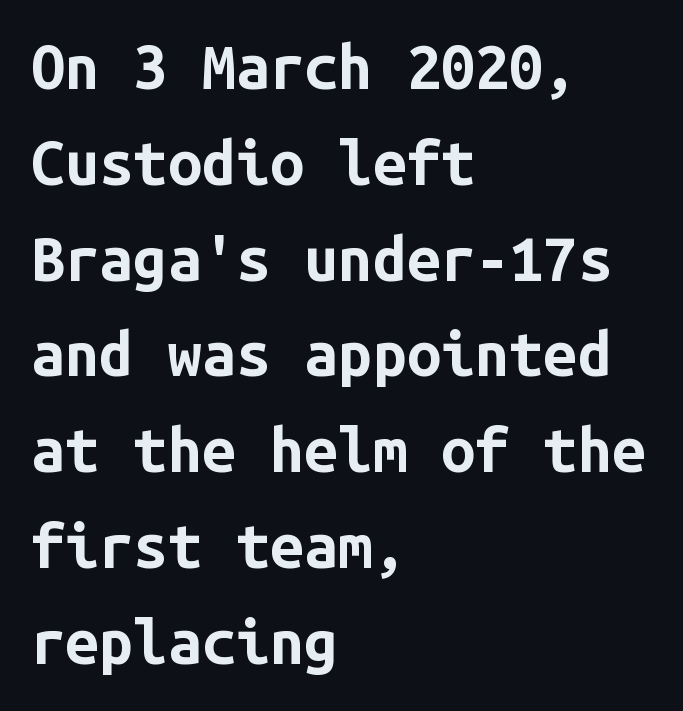
The image shows 61 px bold sans-serif type, upright, monospaced; set left-aligned, normal line spacing (1.57x), normal letter spacing, not underlined; low stroke contrast and a medium x-height.
